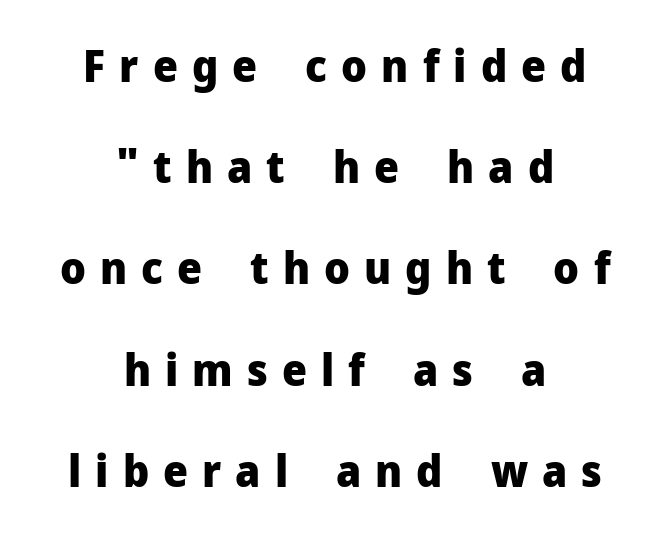
{"serif": "no", "italic": "no", "bold": "yes", "weight": "heavy", "width": "normal", "stroke_contrast": "low", "x_height": "medium", "monospaced": "no", "underline": "no", "align": "center", "line_spacing": "loose", "line_spacing_ratio": 2.3, "letter_spacing": "wide", "letter_spacing_em": 0.32, "glyph_px": 44}
